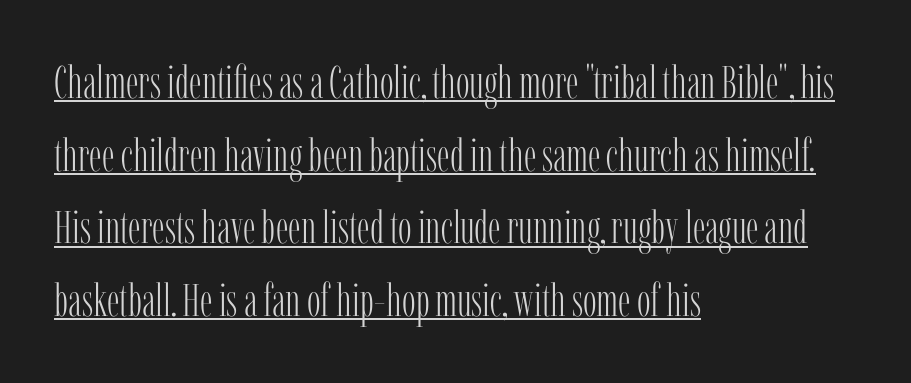
Q: Is the text bold? A: No.
Q: Is the text italic (slanted)? A: No, it is upright.
Q: Is the typeface a serif or a sans-serif typeface? A: Serif.
Q: Is the text underlined? A: Yes.
Q: How is the paragraph aligned? A: Left-aligned.
Q: Is the spacing between letters normal or unusually wide? A: Normal.
Q: Is the spacing between lines tight, normal or loose? A: Normal.
Q: Width (condensed, normal, or wide)? A: Condensed.
Q: Stroke contrast? A: Low.
Q: x-height? A: Medium.
Q: Monospaced? A: No.
